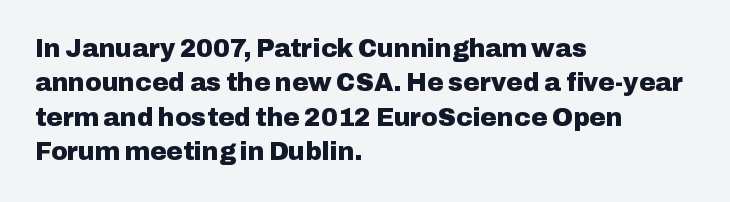
{"italic": "no", "bold": "yes", "underline": "no", "align": "left", "line_spacing": "normal", "line_spacing_ratio": 1.38, "letter_spacing": "normal", "letter_spacing_em": 0.0, "glyph_px": 25}
